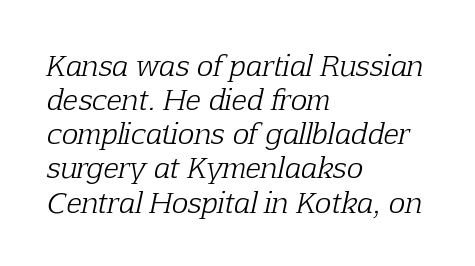
Type without underlining. Observe the serifs anchoring each vertical stroke in this sample. Caption: face not bold, strokes unweighted. These lines keep a tight, regular rhythm from letter to letter.
